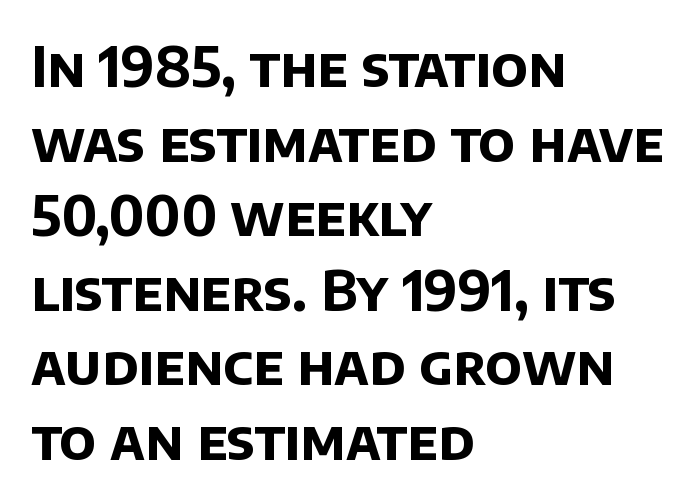
Line starts are locked; line ends wander. Proportional: the letters do not fall into vertical columns. This sample uses plain, unmodified letter spacing. The rows are spaced the way most documents space them. Descenders are the only things crossing below the line. Serif or sans? Sans — the stroke terminals are bare.
